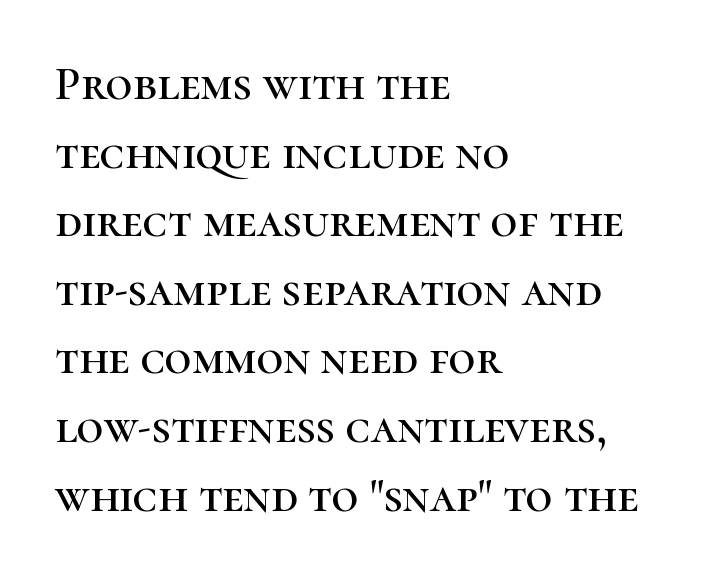
Q: Is the text italic (slanted)? A: No, it is upright.
Q: Is the typeface a serif or a sans-serif typeface? A: Serif.
Q: Is the text underlined? A: No.
Q: How is the paragraph aligned? A: Left-aligned.
Q: Is the spacing between letters normal or unusually wide? A: Normal.
Q: Is the spacing between lines tight, normal or loose? A: Normal.
Q: Width (condensed, normal, or wide)? A: Normal.
Q: Stroke contrast? A: High.
Q: x-height? A: Medium.
Q: Monospaced? A: No.
